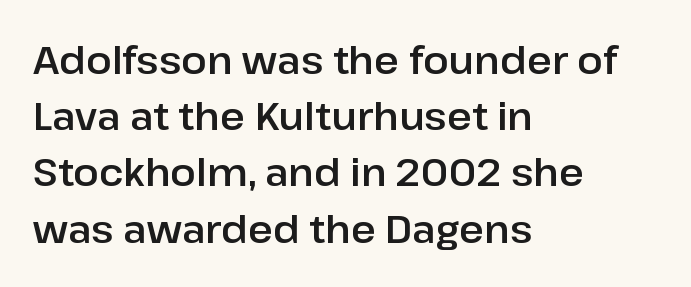
These lines keep a tight, regular rhythm from letter to letter. One-word summary of the alignment: left. The font family rendered here belongs to the sans-serif group. Looks like regular typesetting: each glyph gets only the width it needs.
